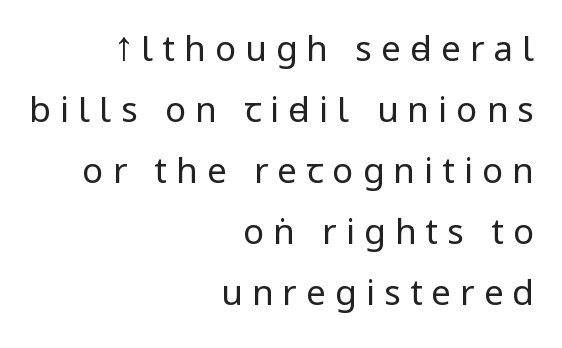
{"serif": "no", "italic": "no", "bold": "no", "weight": "regular", "width": "condensed", "stroke_contrast": "low", "underline": "no", "align": "right", "line_spacing_ratio": 1.74, "letter_spacing": "wide", "letter_spacing_em": 0.26, "glyph_px": 35}
